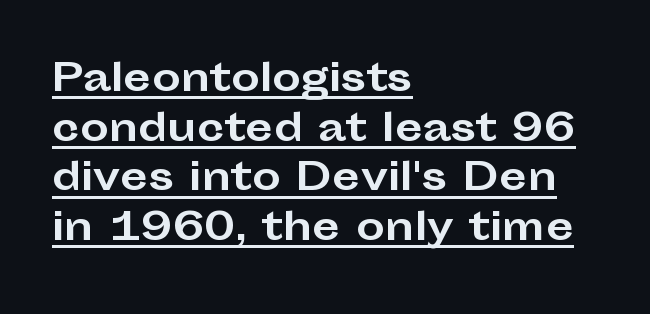
Each glyph is drawn with heavy, bold strokes. Every word sits above its own underline. The passage is arranged the way most books set body copy — flush left. If you measured baseline to baseline, you'd find a middling distance. The letters advance in unequal steps, a hallmark of proportional type.
